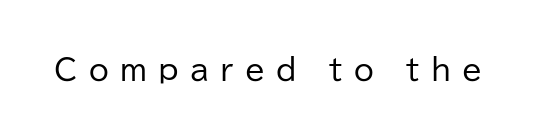
The image shows 29 px regular-weight sans-serif type, upright; set unusually wide letter spacing (+0.39 em), not underlined; low stroke contrast and a medium x-height.
